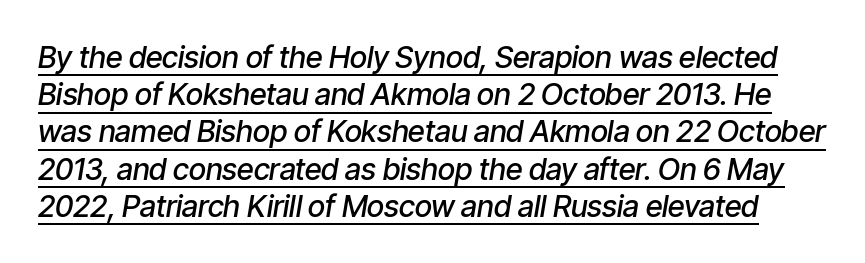
The image shows 30 px semibold, condensed type, italic (leaning right); set line spacing 1.24x, normal letter spacing, underlined; low stroke contrast and a medium x-height.
